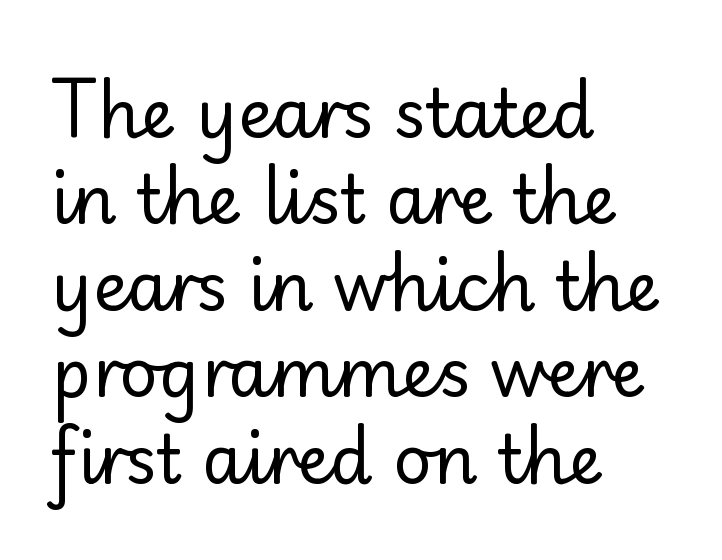
{"serif": "no", "italic": "no", "bold": "no", "weight": "regular", "width": "normal", "stroke_contrast": "low", "x_height": "small", "monospaced": "no", "underline": "no", "align": "left", "line_spacing": "normal", "line_spacing_ratio": 1.29, "letter_spacing": "normal", "letter_spacing_em": 0.0, "glyph_px": 67}
